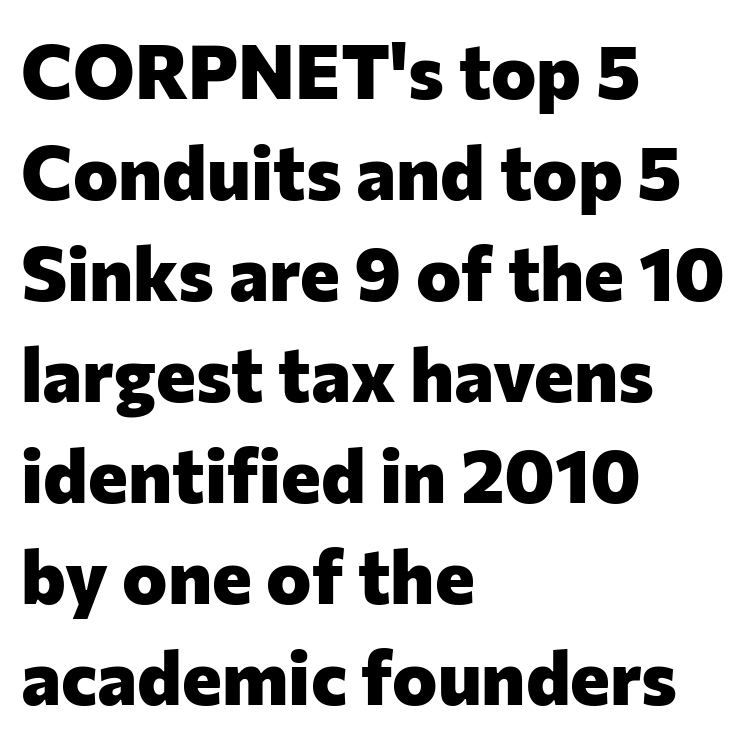
{"serif": "no", "italic": "no", "bold": "yes", "weight": "heavy", "width": "normal", "stroke_contrast": "low", "x_height": "medium", "monospaced": "no", "underline": "no", "align": "left", "line_spacing": "normal", "line_spacing_ratio": 1.33, "letter_spacing": "normal", "letter_spacing_em": 0.0, "glyph_px": 76}
